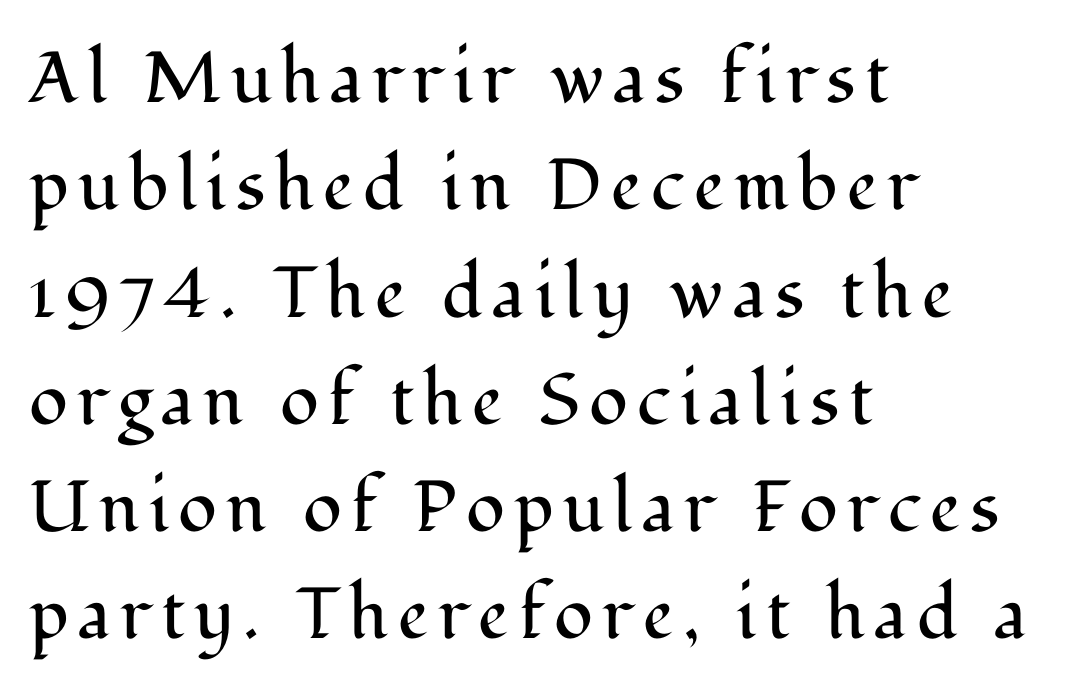
Tall strokes in this sample are plumb rather than angled. Do the characters align in a grid? No, the font is proportional. Summary of vertical rhythm: regular, with standard interline spacing. Stroke thickness stays within the range of a standard reading face or lighter. Yep, those are serifs on the letters. The passage shown is not underscored anywhere.
